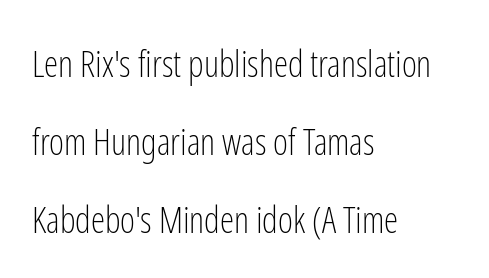
Q: Is the text bold? A: No.
Q: Is the text italic (slanted)? A: No, it is upright.
Q: Is the typeface a serif or a sans-serif typeface? A: Sans-serif.
Q: Is the text underlined? A: No.
Q: How is the paragraph aligned? A: Left-aligned.
Q: Is the spacing between letters normal or unusually wide? A: Normal.
Q: Is the spacing between lines tight, normal or loose? A: Loose.
Q: Width (condensed, normal, or wide)? A: Condensed.
Q: Stroke contrast? A: Low.
Q: x-height? A: Medium.
Q: Monospaced? A: No.
